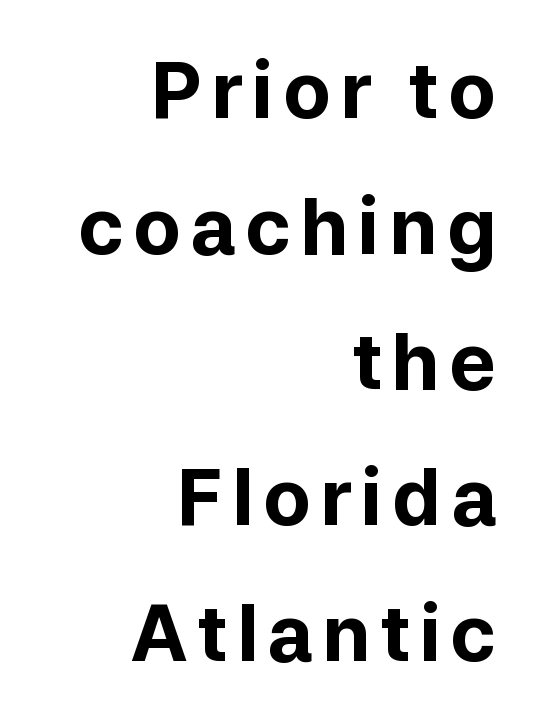
Q: Is the text bold? A: Yes.
Q: Is the text italic (slanted)? A: No, it is upright.
Q: Is the typeface a serif or a sans-serif typeface? A: Sans-serif.
Q: Is the text underlined? A: No.
Q: How is the paragraph aligned? A: Right-aligned.
Q: Width (condensed, normal, or wide)? A: Normal.
Q: Stroke contrast? A: Low.
Q: x-height? A: Medium.
Q: Monospaced? A: No.
